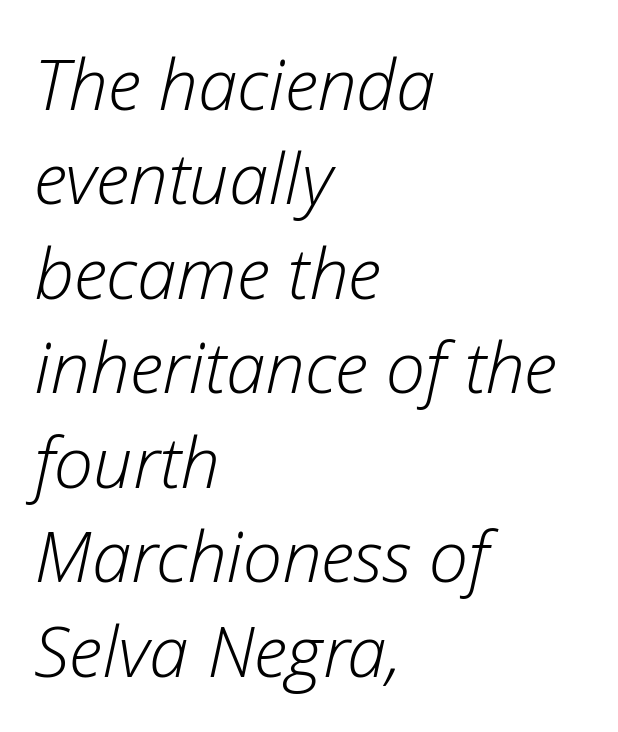
Q: Is the text bold? A: No.
Q: Is the text italic (slanted)? A: Yes, it leans right by about 12 degrees.
Q: Is the text underlined? A: No.
Q: How is the paragraph aligned? A: Left-aligned.
Q: Is the spacing between letters normal or unusually wide? A: Normal.
Q: Is the spacing between lines tight, normal or loose? A: Normal.
Q: Width (condensed, normal, or wide)? A: Normal.
Q: Stroke contrast? A: Low.
Q: x-height? A: Medium.
Q: Monospaced? A: No.
